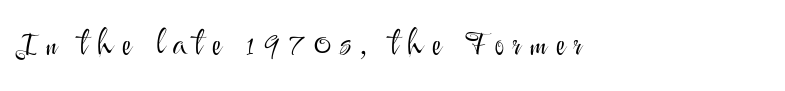
Each word looks stretched out because of the extra space between its letters. Are there feet on the stems? There aren't — it's a sans. Letters have the restrained weight of plain body copy at most. Note the varied advance widths — an 'i' is clearly narrower than an 'm'. The string is rendered with underlining switched off.
